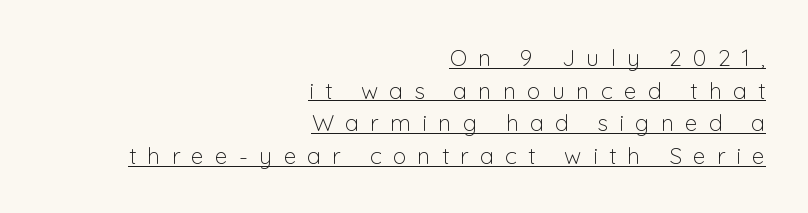
The image shows 23 px text type, upright; set right-aligned, normal line spacing (1.42x), unusually wide letter spacing (+0.49 em), underlined.
